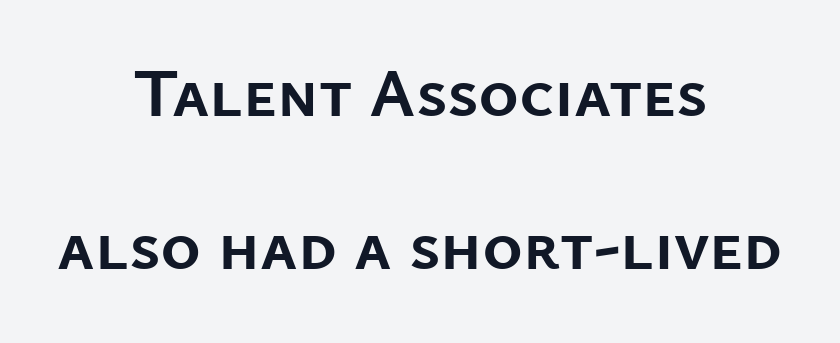
The image shows 69 px semibold sans-serif type, upright; set centered, loose line spacing (2.22x), normal letter spacing, not underlined; low stroke contrast and a medium x-height.
